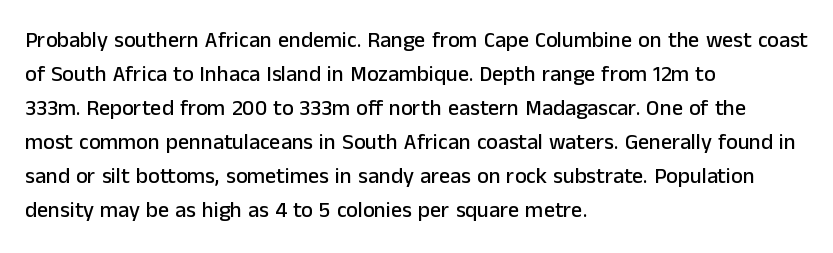
Students, observe: this is what conventionally led text looks like. This sample uses an upright cut, with every glyph sitting square on the baseline. A clean baseline with only descenders dipping below it. Each word holds together tightly as a unit, with standard inter-letter gaps.
